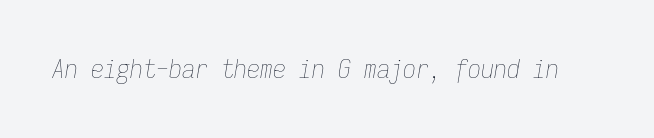
The image shows 26 px text type, italic (leaning right); set normal letter spacing, not underlined.
